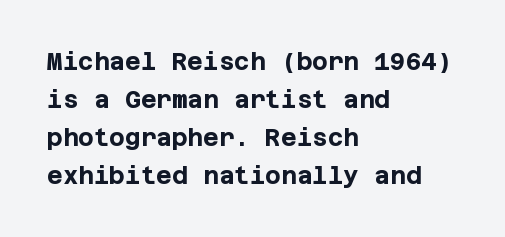
The space between consecutive lines is moderate. Alignment: flush left. The passage shown is not underscored anywhere. The type is set solid horizontally, with unmodified tracking. The characters look thick and weighty, a clear bold. Unlike italic type, these characters show no tilt at all.
